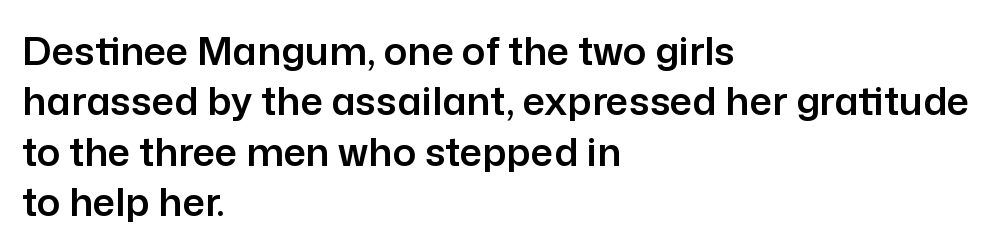
{"serif": "no", "italic": "no", "width": "normal", "stroke_contrast": "low", "x_height": "medium", "monospaced": "no", "underline": "no", "align": "left", "line_spacing": "normal", "line_spacing_ratio": 1.29, "letter_spacing": "normal", "letter_spacing_em": 0.0, "glyph_px": 39}
